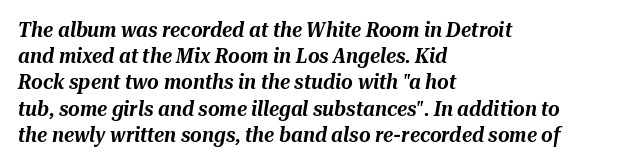
The designer left line spacing at the default. These lines stack with their left ends in a neat column. Observe the lean: these are italic letterforms. In terms of letterspacing, this is plain default setting.
